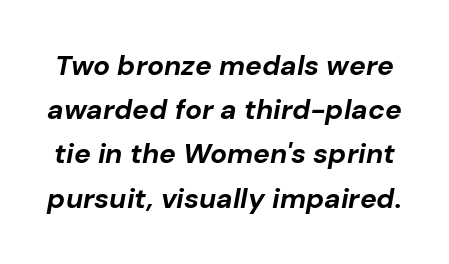
Q: Is the text bold? A: Yes.
Q: Is the text italic (slanted)? A: Yes, it leans right by about 10 degrees.
Q: Is the text underlined? A: No.
Q: Is the spacing between letters normal or unusually wide? A: Normal.
Q: Is the spacing between lines tight, normal or loose? A: Normal.
Q: Width (condensed, normal, or wide)? A: Normal.
Q: Stroke contrast? A: Low.
Q: x-height? A: Medium.
Q: Monospaced? A: No.
